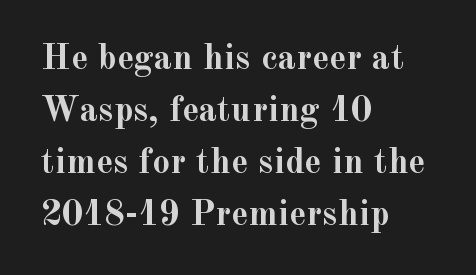
The image shows 36 px semibold serif type, upright; set left-aligned, normal line spacing (1.44x), normal letter spacing, not underlined; a small x-height.
